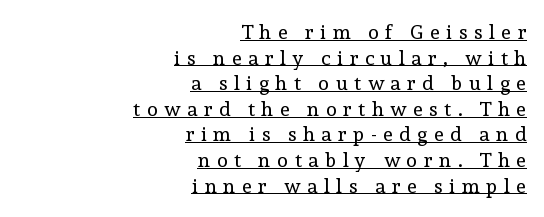
{"italic": "no", "bold": "no", "underline": "yes", "align": "right", "line_spacing": "normal", "line_spacing_ratio": 1.28, "letter_spacing": "wide", "letter_spacing_em": 0.33, "glyph_px": 20}
